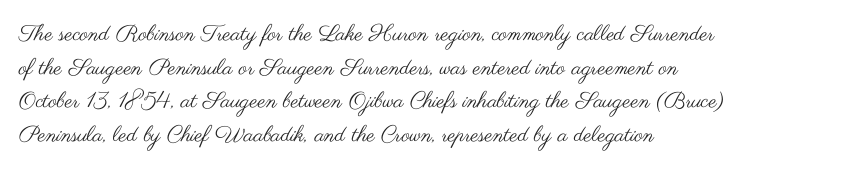
The image shows 22 px text type; set left-aligned, normal line spacing (1.53x), normal letter spacing, not underlined.
